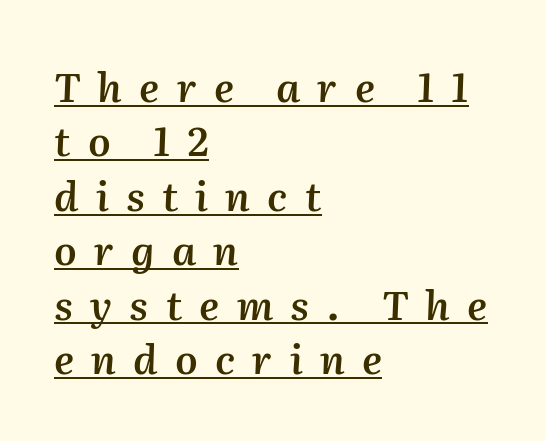
Q: Is the text bold? A: Semi-bold.
Q: Is the text italic (slanted)? A: Yes, it leans right by about 2 degrees.
Q: Is the text underlined? A: Yes.
Q: How is the paragraph aligned? A: Left-aligned.
Q: Is the spacing between letters normal or unusually wide? A: Unusually wide.
Q: Is the spacing between lines tight, normal or loose? A: Normal.
Q: Width (condensed, normal, or wide)? A: Normal.
Q: Stroke contrast? A: Medium.
Q: x-height? A: Medium.
Q: Monospaced? A: No.
